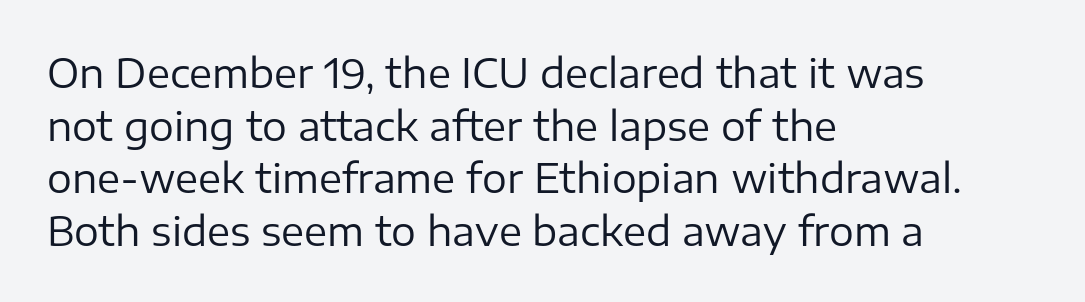
{"serif": "no", "italic": "no", "bold": "no", "weight": "regular", "width": "normal", "stroke_contrast": "low", "x_height": "medium", "monospaced": "no", "underline": "no", "align": "left", "line_spacing": "normal", "line_spacing_ratio": 1.35, "letter_spacing": "normal", "letter_spacing_em": 0.0, "glyph_px": 39}
